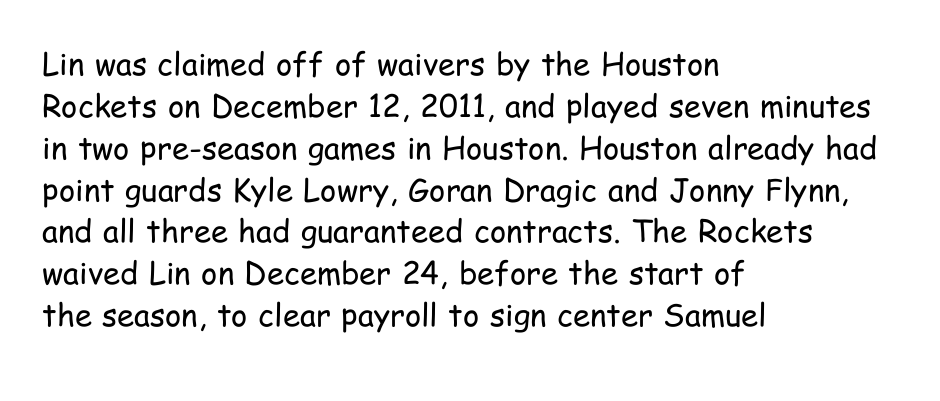
Baseline-to-baseline distance is the conventional proportion of letter height. Stems and bowls with no extra thickness — not bold. Default kerning and tracking; the words read as compact shapes. Nobody drew a line under any word here.
